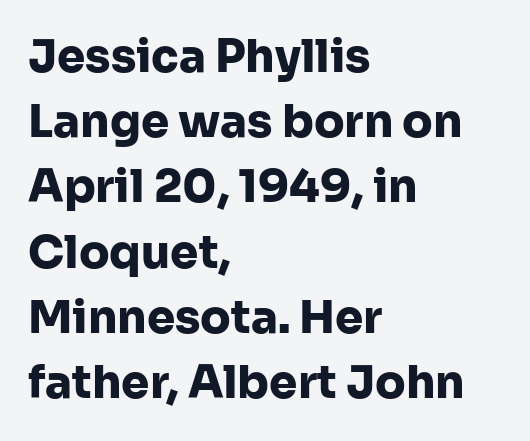
Typographically, this falls in the sans-serif category. You could not count columns in this text — the font is proportionally spaced. Whoever set this chose a conventional vertical rhythm. Visually the block forms a straight wall on the left and a jagged coastline on the right. The face used here is rendered with its standard letterfit.
